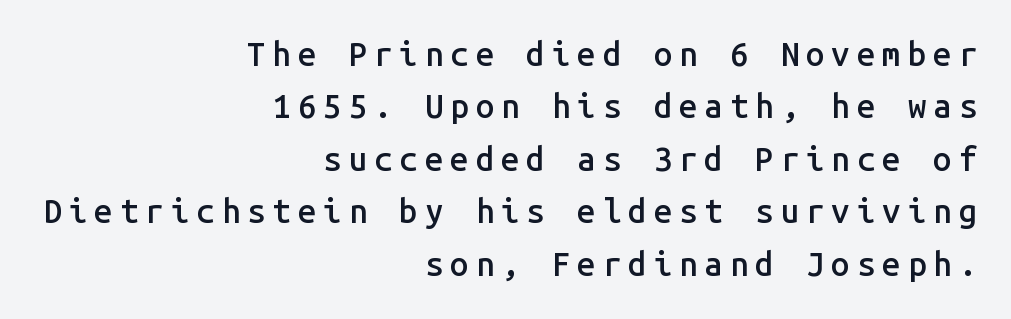
Q: Is the text bold? A: Semi-bold.
Q: Is the text italic (slanted)? A: No, it is upright.
Q: Is the typeface a serif or a sans-serif typeface? A: Sans-serif.
Q: Is the text underlined? A: No.
Q: How is the paragraph aligned? A: Right-aligned.
Q: Is the spacing between letters normal or unusually wide? A: Unusually wide.
Q: Is the spacing between lines tight, normal or loose? A: Normal.
Q: Width (condensed, normal, or wide)? A: Normal.
Q: Stroke contrast? A: Low.
Q: x-height? A: Medium.
Q: Monospaced? A: Yes.
